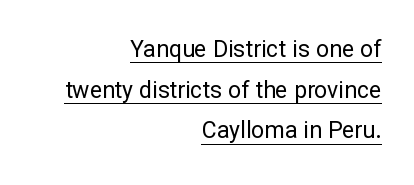
The image shows 23 px text type, upright; set right-aligned, line spacing 1.77x, normal letter spacing, underlined.
